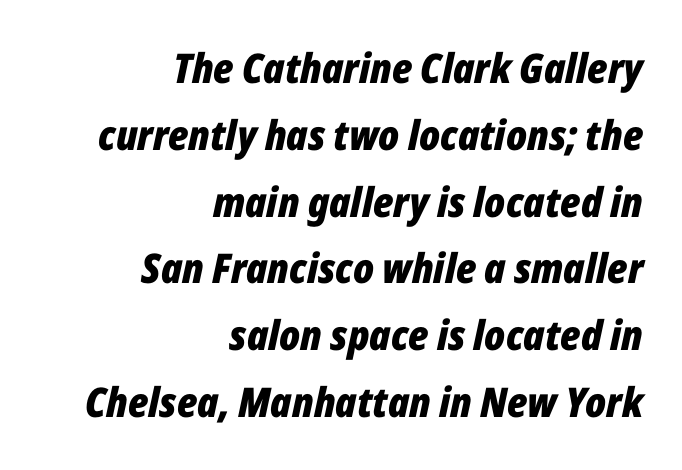
The image shows 41 px bold, condensed type, italic (leaning right); set right-aligned, normal line spacing (1.63x), normal letter spacing, not underlined; low stroke contrast and a medium x-height.
